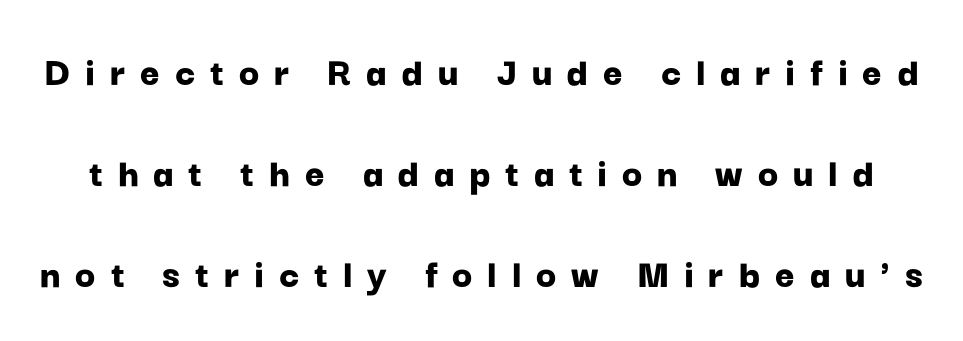
{"serif": "no", "italic": "no", "bold": "yes", "weight": "bold", "width": "normal", "stroke_contrast": "low", "x_height": "medium", "monospaced": "no", "underline": "no", "line_spacing": "loose", "line_spacing_ratio": 2.41, "letter_spacing": "wide", "letter_spacing_em": 0.35, "glyph_px": 42}
